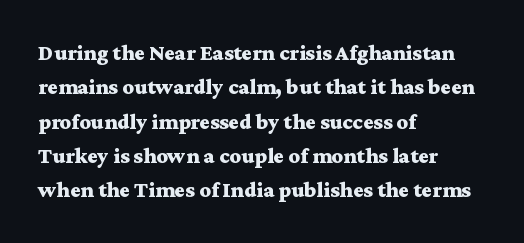
{"italic": "no", "bold": "yes", "underline": "no", "align": "left", "line_spacing": "normal", "line_spacing_ratio": 1.56, "letter_spacing": "normal", "letter_spacing_em": 0.0, "glyph_px": 22}
